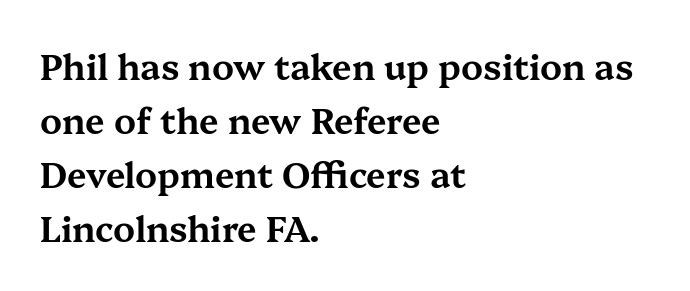
Q: Is the text italic (slanted)? A: No, it is upright.
Q: Is the typeface a serif or a sans-serif typeface? A: Serif.
Q: Is the text underlined? A: No.
Q: How is the paragraph aligned? A: Left-aligned.
Q: Is the spacing between letters normal or unusually wide? A: Normal.
Q: Is the spacing between lines tight, normal or loose? A: Normal.
Q: Width (condensed, normal, or wide)? A: Wide.
Q: Stroke contrast? A: Medium.
Q: x-height? A: Medium.
Q: Monospaced? A: No.
